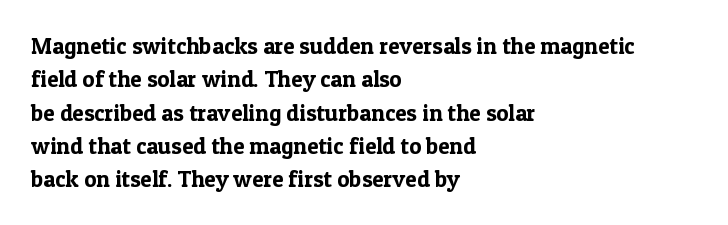
The image shows 23 px text type, upright; set left-aligned, normal line spacing (1.45x), normal letter spacing, not underlined.
